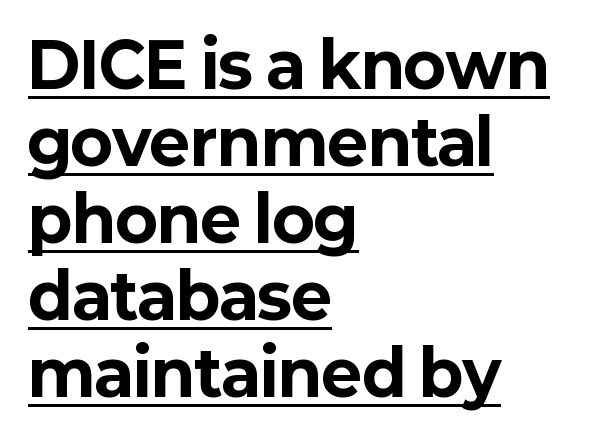
In terms of letterspacing, this is plain default setting. The words here are underlined. Posture: vertical. Look at the bottom of the vertical strokes: they stop flat, with no serifs.
